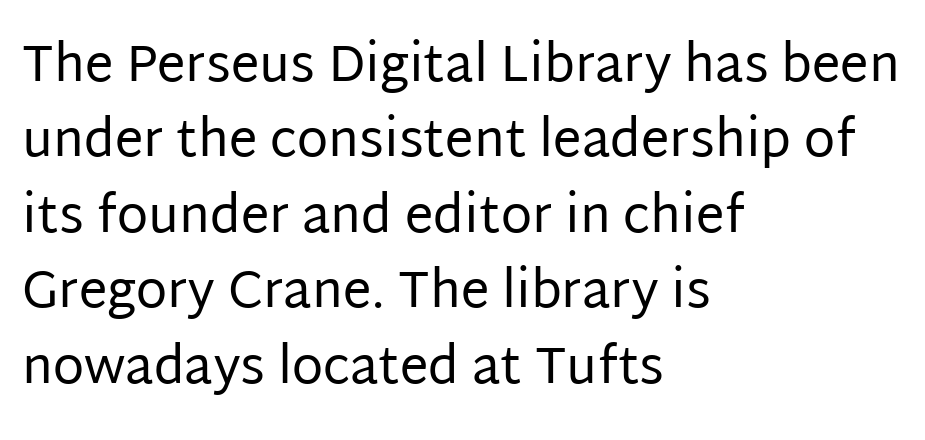
{"serif": "no", "italic": "no", "bold": "no", "weight": "regular", "width": "normal", "stroke_contrast": "low", "x_height": "large", "monospaced": "no", "underline": "no", "align": "left", "line_spacing": "normal", "line_spacing_ratio": 1.48, "letter_spacing": "normal", "letter_spacing_em": 0.0, "glyph_px": 51}
